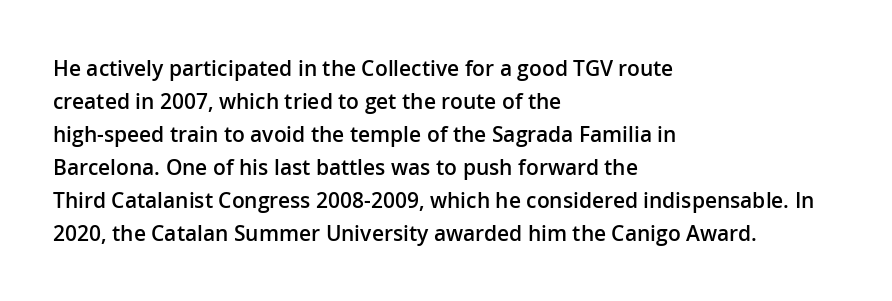
{"italic": "no", "bold": "semi", "underline": "no", "align": "left", "line_spacing": "normal", "line_spacing_ratio": 1.57, "letter_spacing": "normal", "letter_spacing_em": 0.0, "glyph_px": 21}
